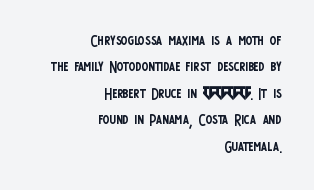
The image shows 20 px text type, upright; set right-aligned, normal line spacing (1.32x), normal letter spacing, not underlined.
